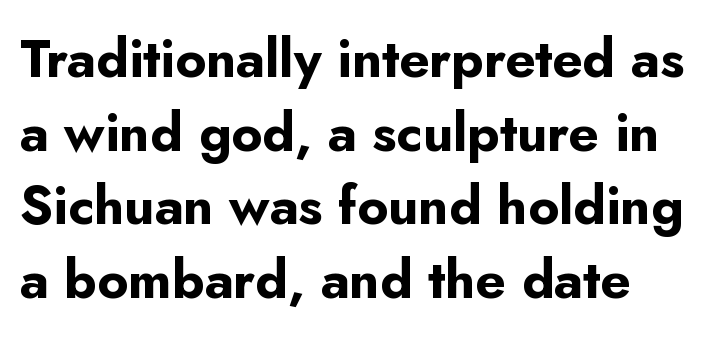
The image shows 53 px bold sans-serif type, upright; set normal line spacing (1.39x), normal letter spacing, not underlined; low stroke contrast and a small x-height.
